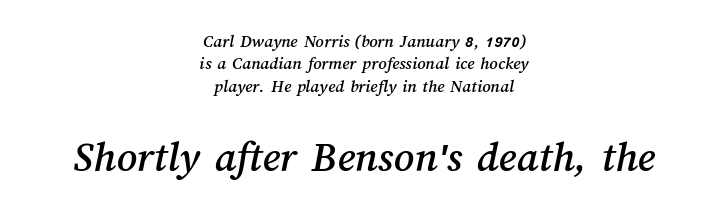
{"width": "normal", "stroke_contrast": "medium", "x_height": "medium", "monospaced": "no", "underline": "no", "align": "center", "line_spacing": "normal", "line_spacing_ratio": 1.25, "letter_spacing": "normal", "letter_spacing_em": 0.0, "larger_block": "second", "size_ratio": 2.44, "glyph_px": 44}
